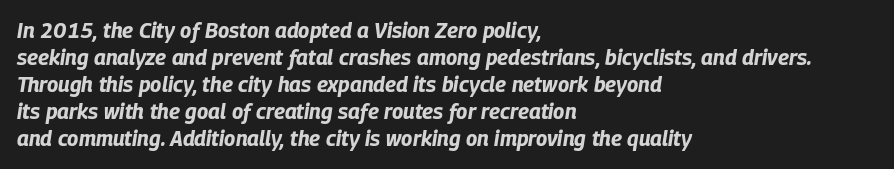
Q: Is the text bold? A: Yes.
Q: Is the text italic (slanted)? A: Yes, it leans right by about 9 degrees.
Q: Is the text underlined? A: No.
Q: How is the paragraph aligned? A: Left-aligned.
Q: Is the spacing between letters normal or unusually wide? A: Normal.
Q: Is the spacing between lines tight, normal or loose? A: Normal.
